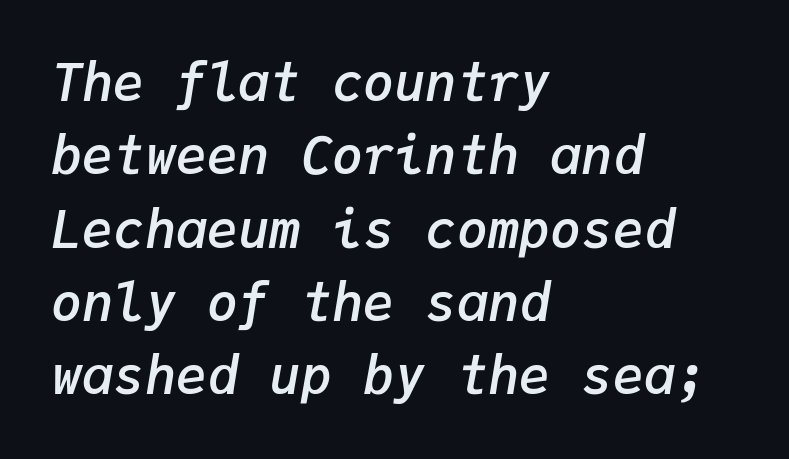
{"italic": "yes", "lean": "right", "slant_degrees": 9, "bold": "semi", "weight": "semibold", "width": "normal", "stroke_contrast": "low", "x_height": "medium", "monospaced": "yes", "underline": "no", "align": "left", "line_spacing": "normal", "line_spacing_ratio": 1.41, "letter_spacing": "normal", "letter_spacing_em": 0.0, "glyph_px": 52}
